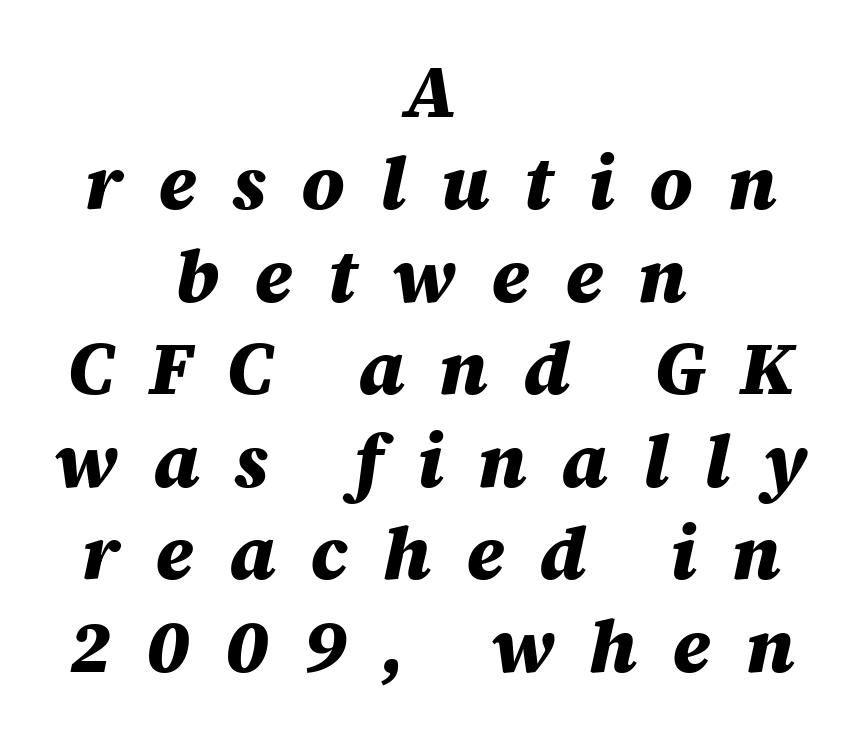
Only glyphs here, with clear space below each row. The passage shown is typed in a proportional face where columns would drift. Students, note that the glyphs here are deliberately spaced far apart. You can tell it's italic because the verticals aren't actually vertical. As a designer I'd log this as weight 700, bold.
